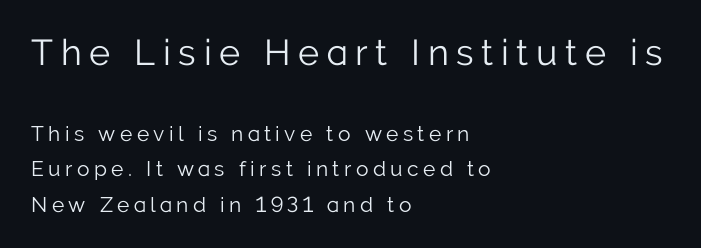
This rendering uses left alignment, leaving the right contour irregular. No extra ink here — the face is not bold. Regarding leading, the lines here are spaced in the standard way. A typesetter would call this proportional, since set widths differ per character. Glyph-to-glyph distance is far greater than everyday printed text. The glyphs in this specimen are sans serif.
